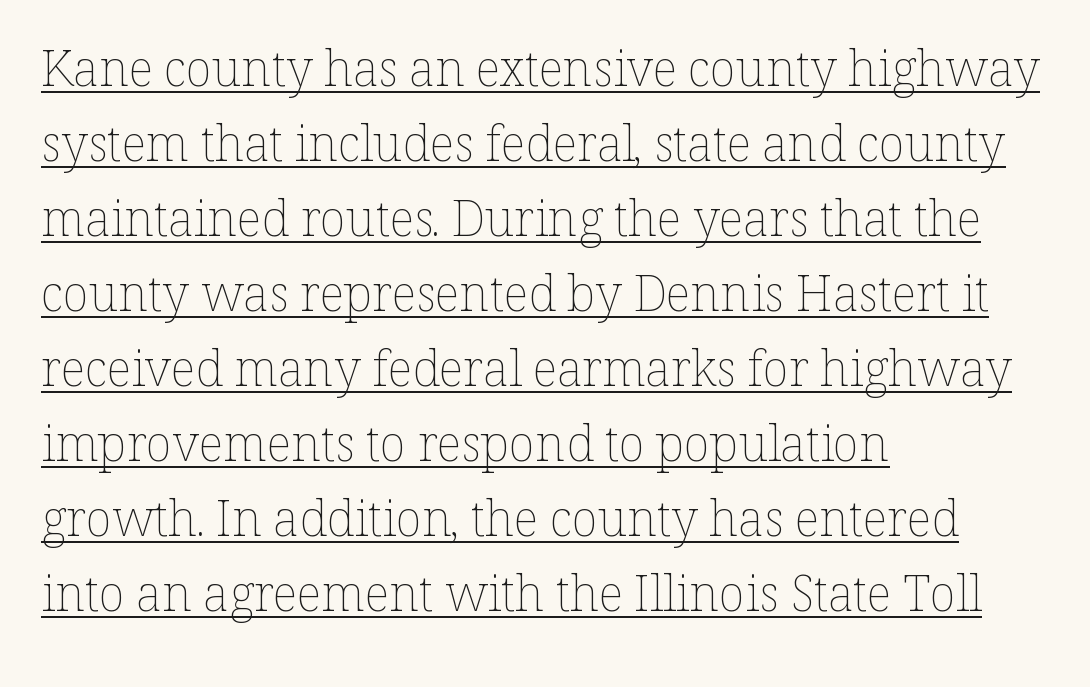
The image shows 49 px thin type, upright; set left-aligned, normal line spacing (1.53x), normal letter spacing, underlined; low stroke contrast and a medium x-height.
